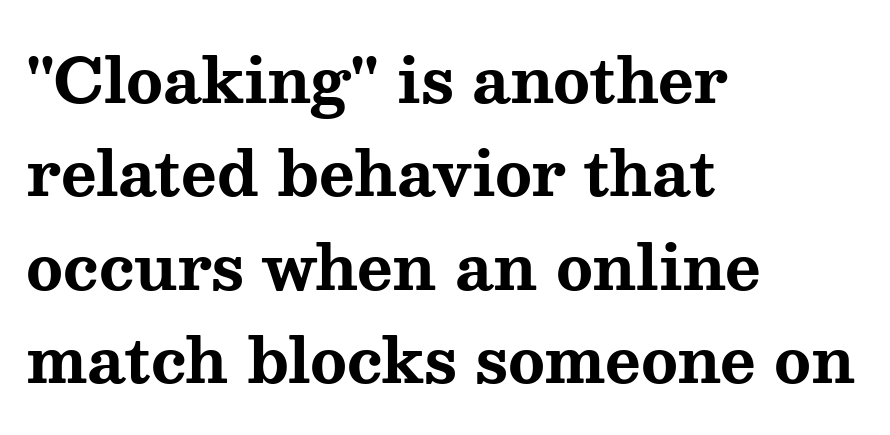
{"serif": "yes", "italic": "no", "bold": "yes", "weight": "bold", "width": "wide", "stroke_contrast": "medium", "x_height": "medium", "monospaced": "no", "underline": "no", "align": "left", "line_spacing": "normal", "line_spacing_ratio": 1.53, "letter_spacing": "normal", "letter_spacing_em": 0.0, "glyph_px": 61}
